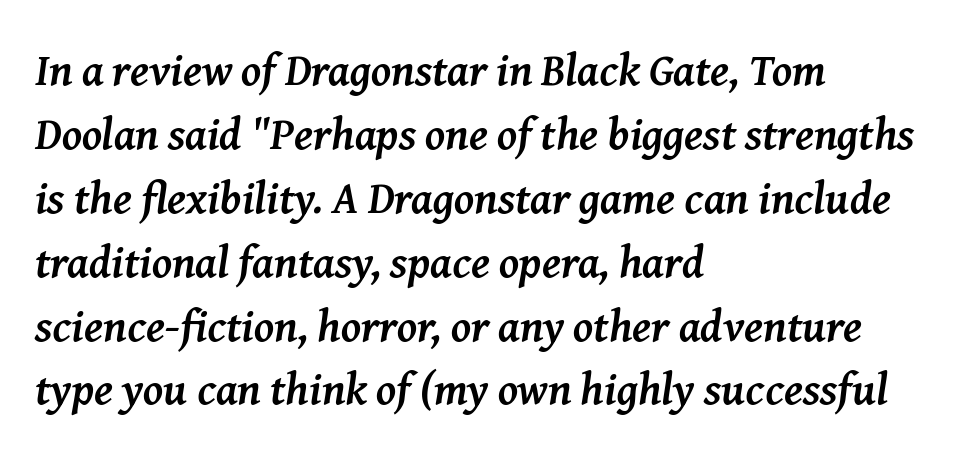
Q: Is the text bold? A: Yes.
Q: Is the text italic (slanted)? A: Yes, it leans right by about 8 degrees.
Q: Is the typeface a serif or a sans-serif typeface? A: Serif.
Q: Is the text underlined? A: No.
Q: How is the paragraph aligned? A: Left-aligned.
Q: Is the spacing between letters normal or unusually wide? A: Normal.
Q: Is the spacing between lines tight, normal or loose? A: Normal.
Q: Width (condensed, normal, or wide)? A: Normal.
Q: Stroke contrast? A: Medium.
Q: x-height? A: Medium.
Q: Monospaced? A: No.
